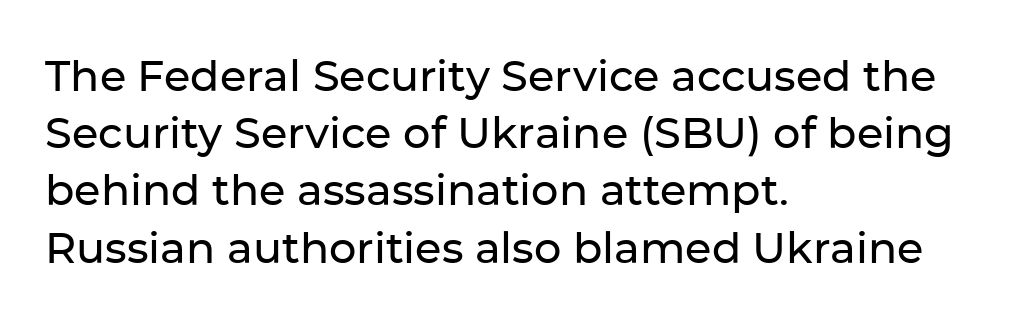
A student would call this left alignment; a typographer would say flush left, rag right. The type is set solid horizontally, with unmodified tracking. Note the varied advance widths — an 'i' is clearly narrower than an 'm'. The axis of the letterforms is exactly vertical. Just letters on the line, the space beneath them empty.
